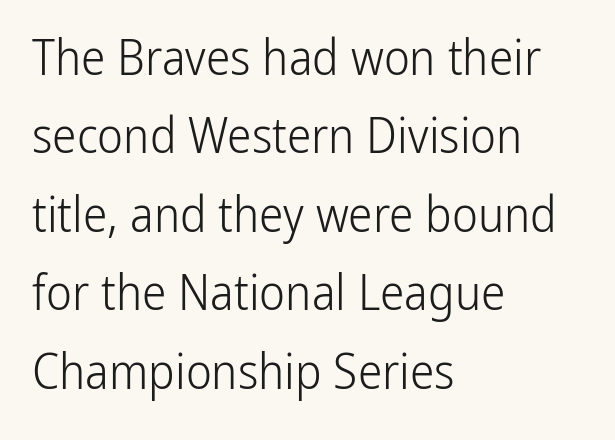
{"serif": "no", "italic": "no", "bold": "no", "weight": "light", "width": "condensed", "stroke_contrast": "low", "x_height": "medium", "monospaced": "no", "underline": "no", "align": "left", "line_spacing": "normal", "line_spacing_ratio": 1.6, "letter_spacing": "normal", "letter_spacing_em": 0.0, "glyph_px": 49}
